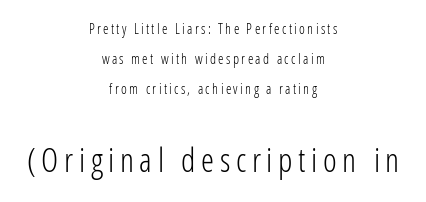
{"serif": "no", "italic": "no", "bold": "no", "weight": "light", "width": "condensed", "stroke_contrast": "low", "x_height": "medium", "monospaced": "no", "underline": "no", "align": "center", "line_spacing": "loose", "line_spacing_ratio": 2.16, "larger_block": "second", "size_ratio": 2.36, "glyph_px": 33}
